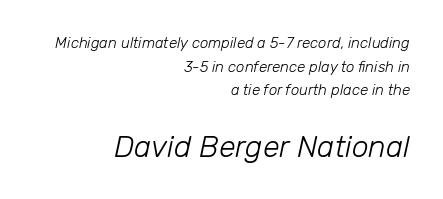
Every row of glyphs terminates at an identical x-position on the right. Normally led — the rows are evenly, conventionally spaced. Whoever set this made the second block the dominant, larger element. Nothing heavy about these letters — not bold at all. Underline: absent.
